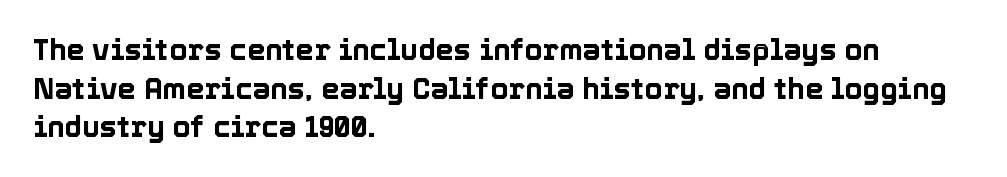
Q: Is the text italic (slanted)? A: No, it is upright.
Q: Is the text underlined? A: No.
Q: How is the paragraph aligned? A: Left-aligned.
Q: Is the spacing between letters normal or unusually wide? A: Normal.
Q: Is the spacing between lines tight, normal or loose? A: Normal.
Q: Width (condensed, normal, or wide)? A: Normal.
Q: x-height? A: Medium.
Q: Monospaced? A: No.
